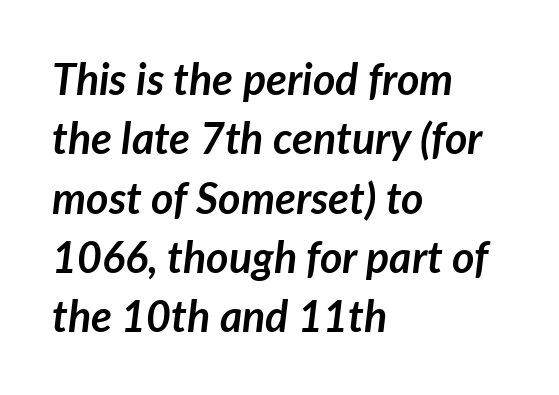
Is the block centered? No — it sits flush against the left margin. Glyph-to-glyph distance matches everyday printed text. Varying glyph widths throughout — classic text-font behaviour. Observe the lean: these are italic letterforms.
